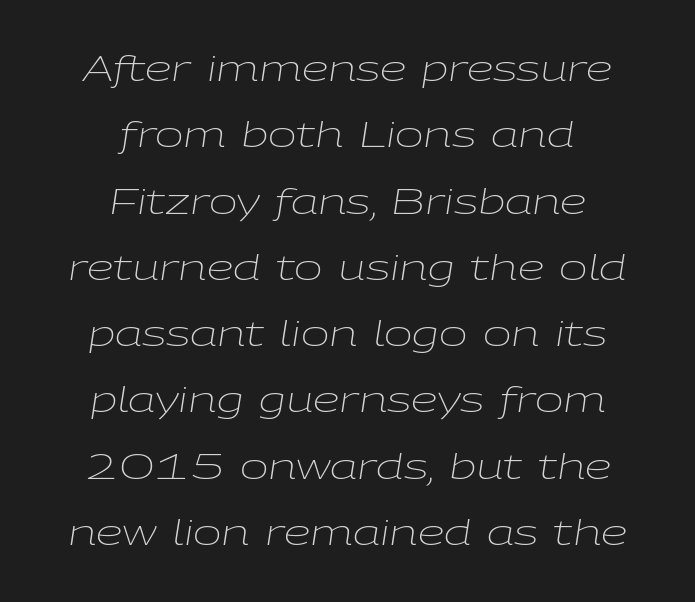
Q: Is the text bold? A: No.
Q: Is the text italic (slanted)? A: Yes, it leans right by about 9 degrees.
Q: Is the text underlined? A: No.
Q: How is the paragraph aligned? A: Centered.
Q: Is the spacing between letters normal or unusually wide? A: Normal.
Q: Is the spacing between lines tight, normal or loose? A: Loose.
Q: Width (condensed, normal, or wide)? A: Wide.
Q: Stroke contrast? A: Low.
Q: x-height? A: Medium.
Q: Monospaced? A: No.
